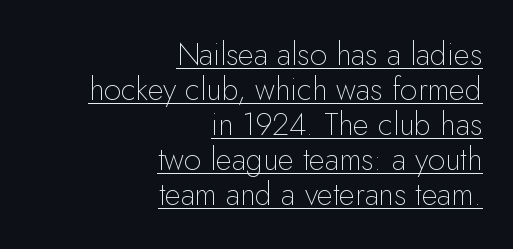
Is the block centered? No — it sits flush against the right margin. This sample uses a sans-serif face. These lines are rendered in a variable-pitch font. Spacing between characters is what you'd get straight out of the box.
